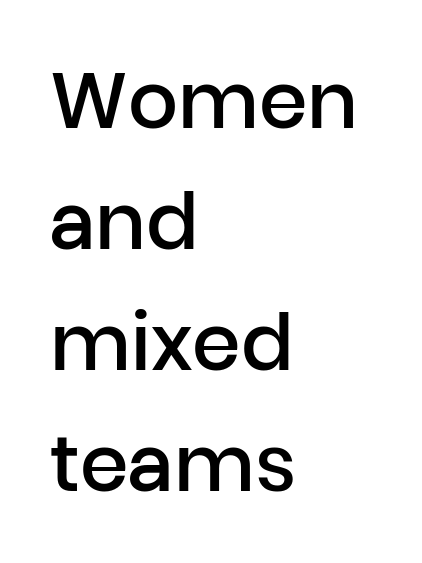
Does the type have serifs? No, each stem ends abruptly. Students, this is semibold: more ink than regular, less than bold. Descenders hang freely into open space. You can tell it's not italic because the verticals are truly vertical. Look at the tracking — it's just the regular setting, nothing added.
